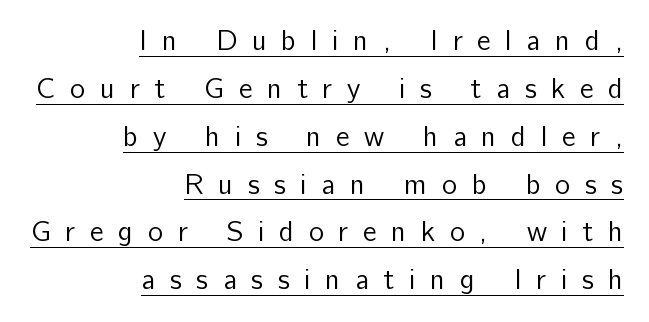
The image shows 29 px regular-weight sans-serif type, upright; set right-aligned, normal line spacing (1.65x), unusually wide letter spacing (+0.5 em), underlined; low stroke contrast and a medium x-height.
